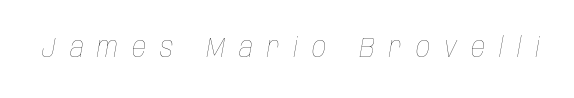
The image shows 28 px thin, condensed type, italic (leaning right); set unusually wide letter spacing (+0.49 em), not underlined; low stroke contrast and a large x-height.
